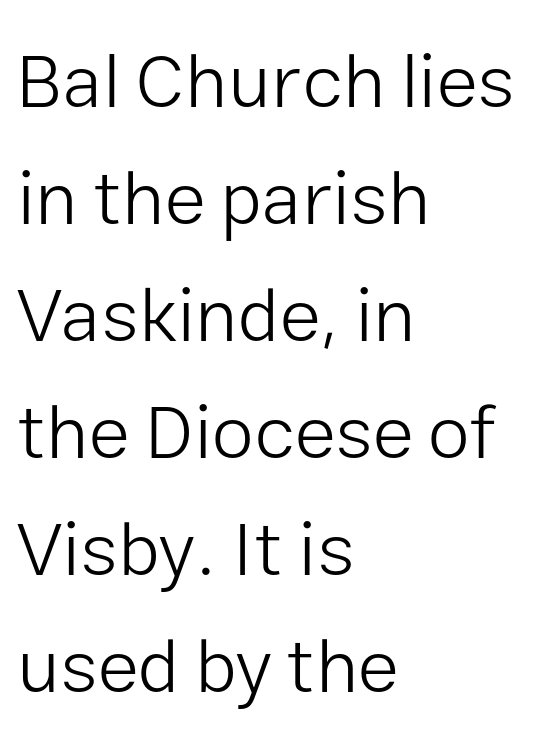
The image shows 76 px light sans-serif type, upright; set left-aligned, normal line spacing (1.54x), normal letter spacing, not underlined; low stroke contrast and a medium x-height.
